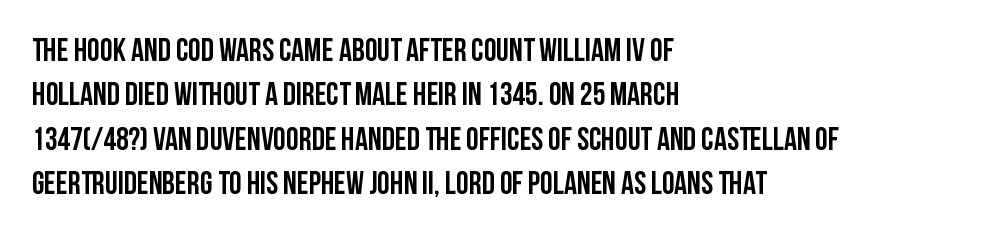
Default kerning and tracking; the words read as compact shapes. Letters rest on an invisible, unmarked baseline. Rows of type keep a routine distance in the vertical direction. Line beginnings align vertically; line endings do not. Font category for this specimen: sans-serif.
